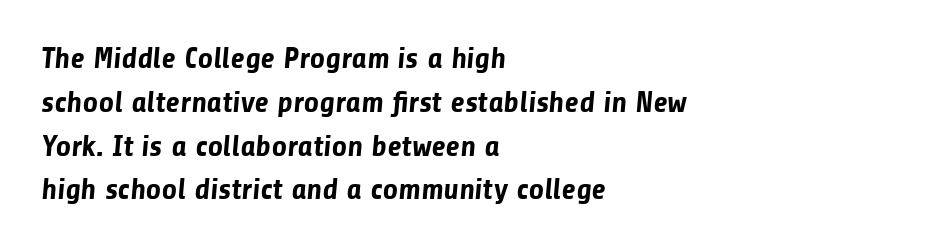
{"serif": "no", "bold": "yes", "weight": "bold", "width": "normal", "stroke_contrast": "low", "x_height": "medium", "monospaced": "no", "underline": "no", "align": "left", "line_spacing": "normal", "line_spacing_ratio": 1.46, "letter_spacing": "normal", "letter_spacing_em": 0.0, "glyph_px": 30}
